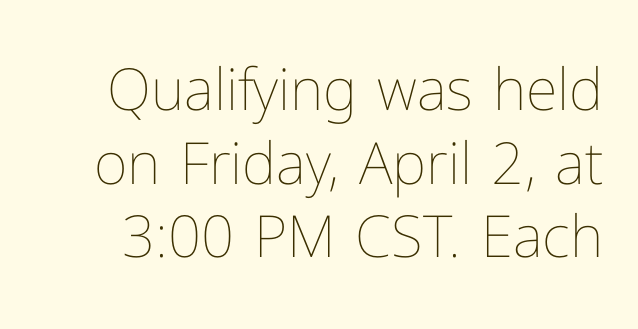
{"italic": "no", "bold": "no", "weight": "thin", "width": "normal", "stroke_contrast": "low", "x_height": "medium", "monospaced": "no", "underline": "no", "line_spacing": "normal", "line_spacing_ratio": 1.27, "letter_spacing": "normal", "letter_spacing_em": 0.0, "glyph_px": 58}
